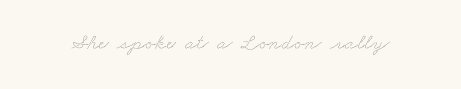
Q: Is the text bold? A: No.
Q: Is the text underlined? A: No.
Q: Is the spacing between letters normal or unusually wide? A: Normal.
